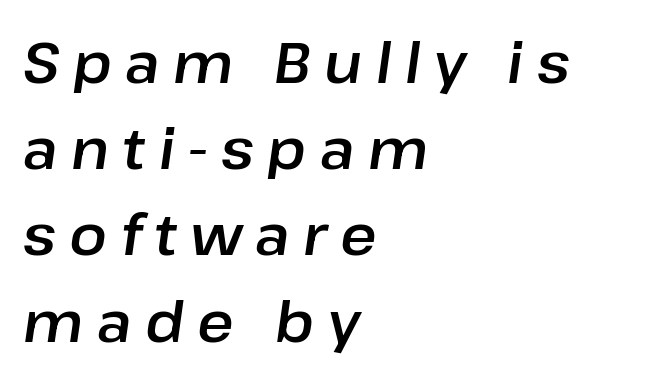
{"italic": "yes", "lean": "right", "slant_degrees": 8, "width": "normal", "stroke_contrast": "low", "x_height": "medium", "monospaced": "no", "underline": "no", "align": "left", "line_spacing": "normal", "line_spacing_ratio": 1.54, "letter_spacing": "wide", "letter_spacing_em": 0.24, "glyph_px": 56}
